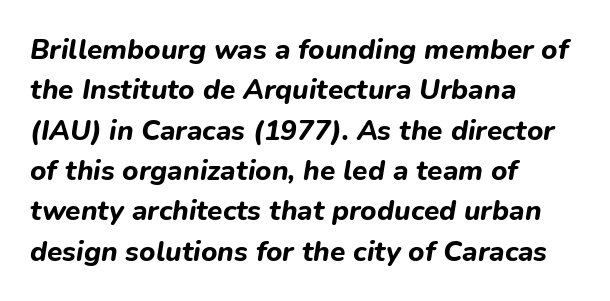
The image shows 28 px bold type, italic (leaning right); set left-aligned, normal line spacing (1.44x), normal letter spacing, not underlined; low stroke contrast and a medium x-height.
